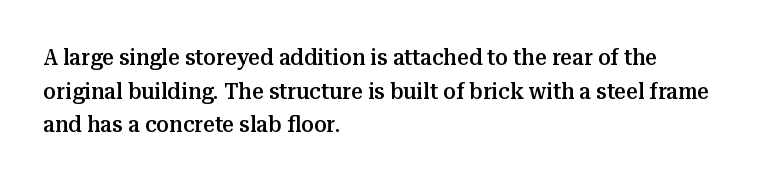
{"italic": "no", "bold": "semi", "underline": "no", "align": "left", "line_spacing": "normal", "line_spacing_ratio": 1.46, "letter_spacing": "normal", "letter_spacing_em": 0.0, "glyph_px": 23}
